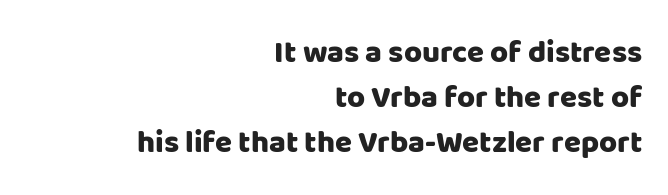
Q: Is the text italic (slanted)? A: No, it is upright.
Q: Is the typeface a serif or a sans-serif typeface? A: Sans-serif.
Q: Is the text underlined? A: No.
Q: How is the paragraph aligned? A: Right-aligned.
Q: Is the spacing between letters normal or unusually wide? A: Normal.
Q: Is the spacing between lines tight, normal or loose? A: Normal.
Q: Width (condensed, normal, or wide)? A: Normal.
Q: Stroke contrast? A: Low.
Q: x-height? A: Large.
Q: Monospaced? A: No.
